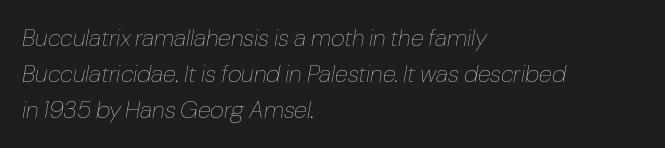
Q: Is the text bold? A: No.
Q: Is the text italic (slanted)? A: Yes, it leans right by about 10 degrees.
Q: Is the text underlined? A: No.
Q: How is the paragraph aligned? A: Left-aligned.
Q: Is the spacing between letters normal or unusually wide? A: Normal.
Q: Is the spacing between lines tight, normal or loose? A: Normal.
